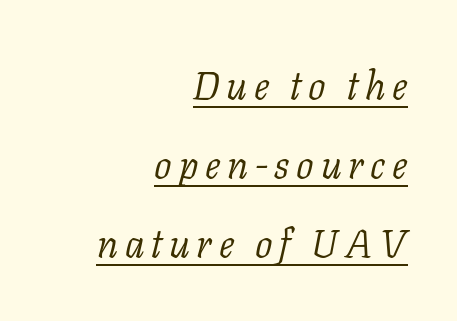
Q: Is the text bold? A: No.
Q: Is the text italic (slanted)? A: Yes, it leans right by about 11 degrees.
Q: Is the typeface a serif or a sans-serif typeface? A: Serif.
Q: Is the text underlined? A: Yes.
Q: How is the paragraph aligned? A: Right-aligned.
Q: Is the spacing between lines tight, normal or loose? A: Loose.
Q: Width (condensed, normal, or wide)? A: Normal.
Q: Stroke contrast? A: Low.
Q: x-height? A: Medium.
Q: Monospaced? A: No.
